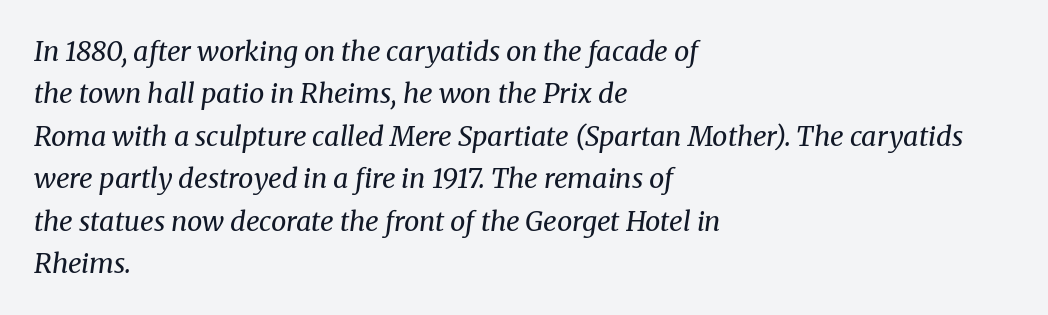
{"italic": "yes", "lean": "right", "slant_degrees": 8, "bold": "no", "underline": "no", "align": "left", "line_spacing": "normal", "line_spacing_ratio": 1.57, "letter_spacing": "normal", "letter_spacing_em": 0.0, "glyph_px": 27}
